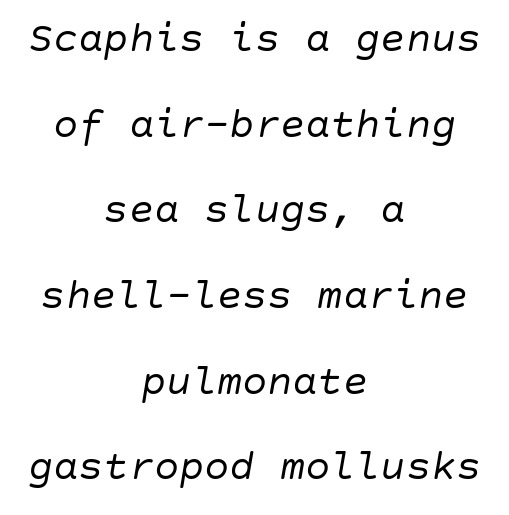
Q: Is the text bold? A: No.
Q: Is the text italic (slanted)? A: Yes, it leans right by about 10 degrees.
Q: Is the text underlined? A: No.
Q: How is the paragraph aligned? A: Centered.
Q: Is the spacing between letters normal or unusually wide? A: Normal.
Q: Is the spacing between lines tight, normal or loose? A: Loose.
Q: Width (condensed, normal, or wide)? A: Normal.
Q: Stroke contrast? A: Low.
Q: x-height? A: Large.
